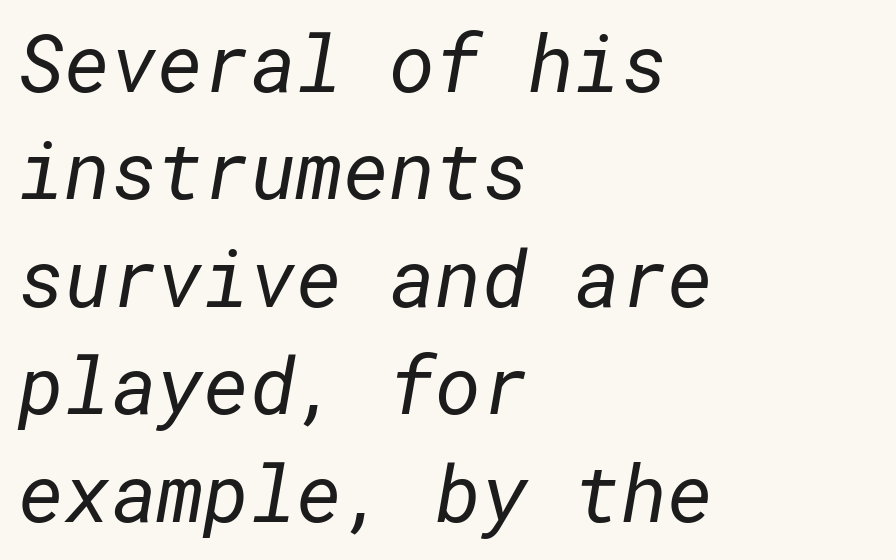
No word sits above an underline. Is this a sans? Yes — the strokes have no serifs. Honestly, the row spacing looks completely unremarkable. Notice how the passage keeps a crisp vertical edge on the left only.
